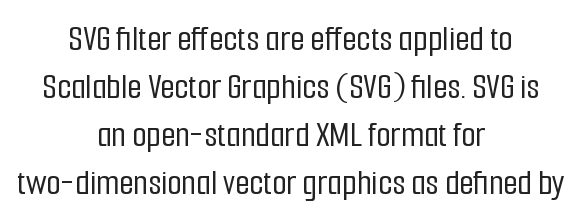
The image shows 37 px condensed sans-serif type, upright; set centered, normal line spacing (1.3x), normal letter spacing, not underlined; low stroke contrast and a medium x-height.
